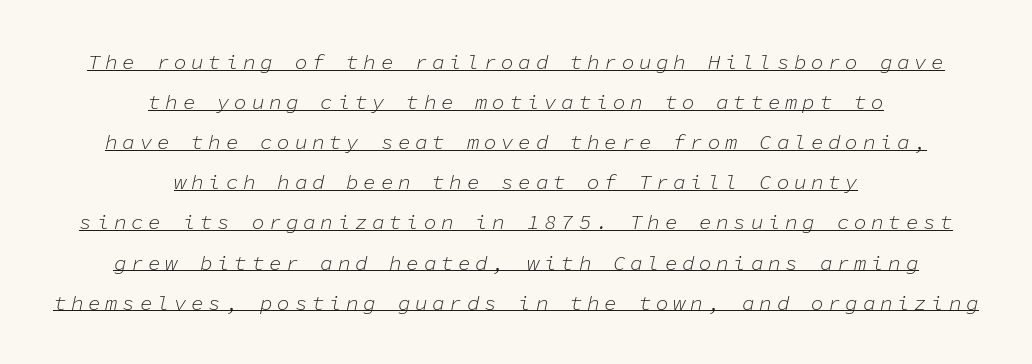
The image shows 21 px text type, italic (leaning right); set centered, loose line spacing (1.91x), unusually wide letter spacing (+0.22 em), underlined.
